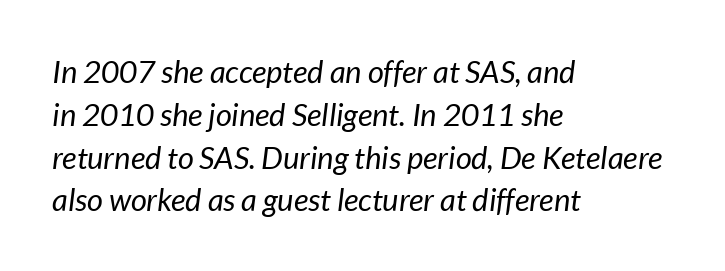
Successive baselines arrive at the customary interval. The text block is weighted toward the left margin, trailing off unevenly rightward. No letter is thick-stroked: the sample isn't bold. Underlining? Definitely not there.
